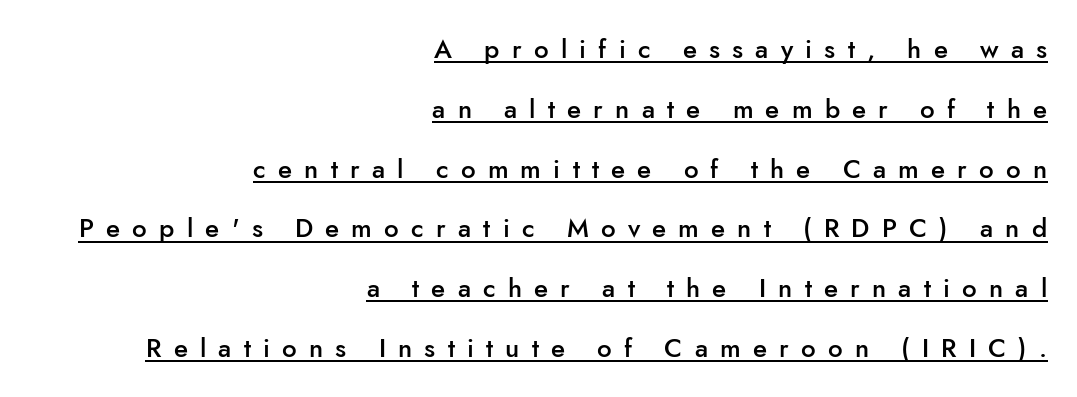
{"italic": "no", "bold": "semi", "underline": "yes", "align": "right", "line_spacing": "loose", "line_spacing_ratio": 2.3, "letter_spacing": "wide", "letter_spacing_em": 0.47, "glyph_px": 26}
